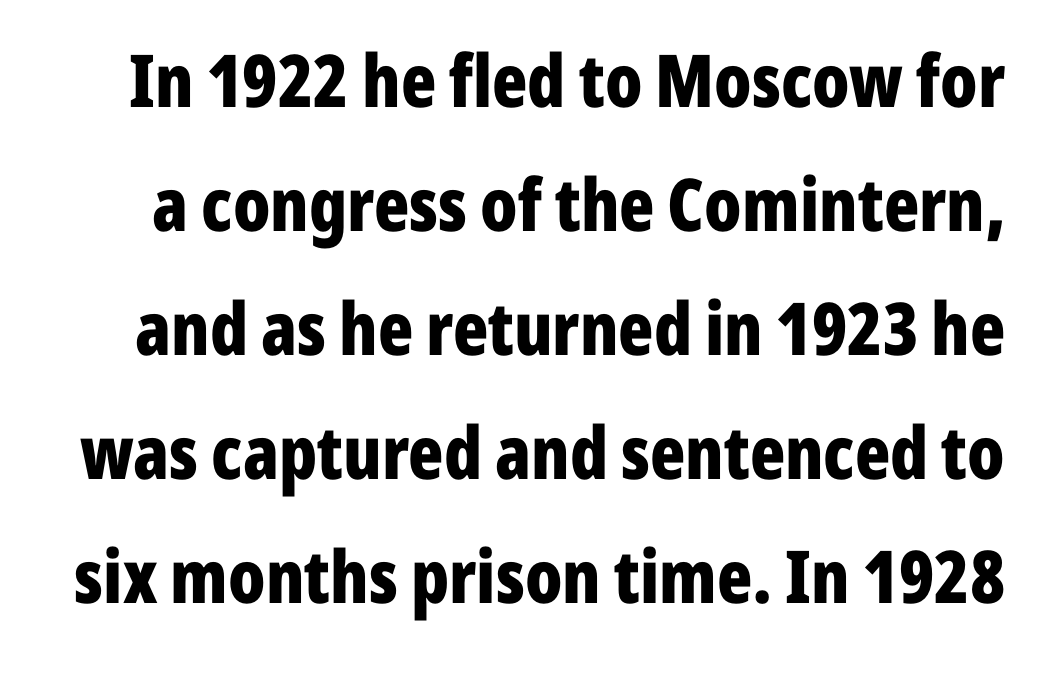
{"serif": "no", "italic": "no", "bold": "yes", "weight": "bold", "width": "condensed", "stroke_contrast": "low", "x_height": "medium", "monospaced": "no", "underline": "no", "line_spacing": "normal", "line_spacing_ratio": 1.7, "letter_spacing": "normal", "letter_spacing_em": 0.0, "glyph_px": 73}
